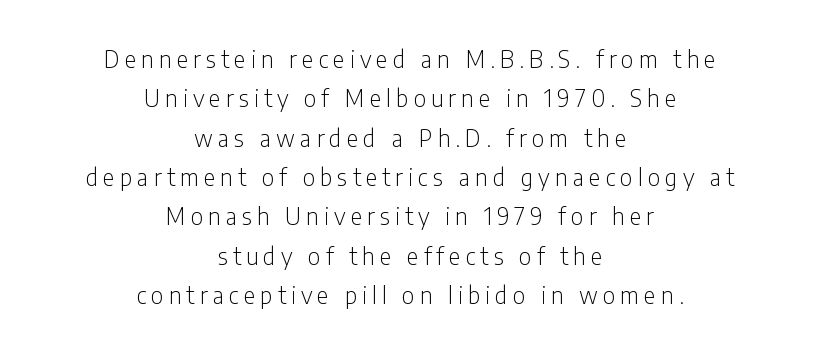
Caption: expanded tracking, letters set apart. Honestly, there is no underline to notice here at all. Vertical strokes here are truly vertical. The rag falls on both sides of this text block equally. Ink coverage per letter is moderate at most.
